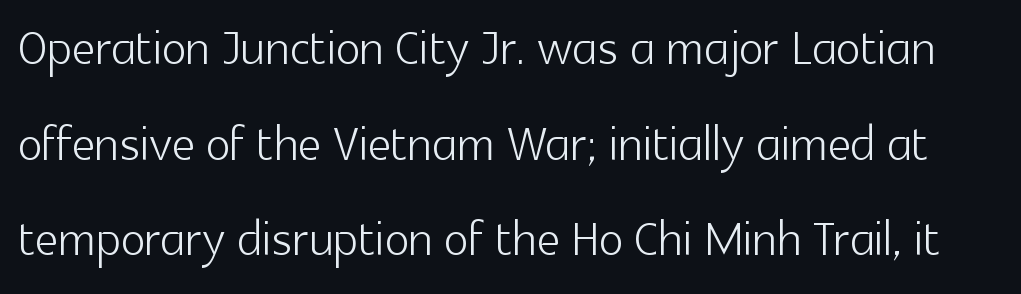
The image shows 65 px light sans-serif type, upright; set normal line spacing (1.47x), normal letter spacing, not underlined; a medium x-height.
